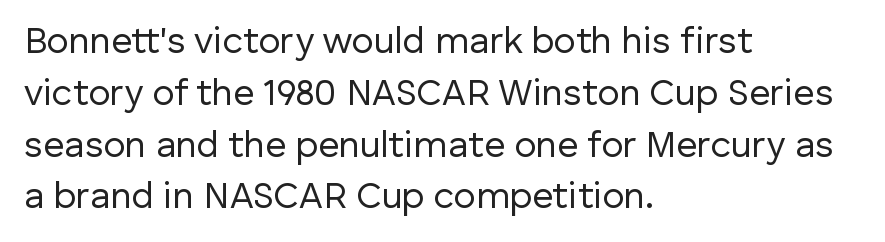
These lines keep a tight, regular rhythm from letter to letter. No feet cap the strokes, marking this as sans-serif type. The passage shown is typed in a proportional face where columns would drift. Weight class: somewhere from thin through regular. The rendering anchors every line to the left-hand side. Nobody drew a line under any word here.
